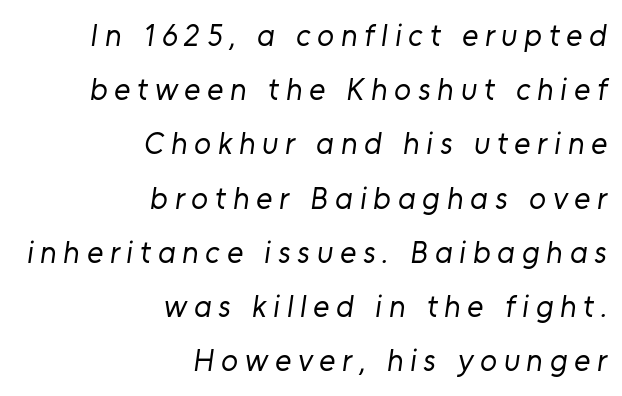
The image shows 31 px regular-weight sans-serif type; set right-aligned, line spacing 1.75x, unusually wide letter spacing (+0.22 em), not underlined; low stroke contrast and a medium x-height.
